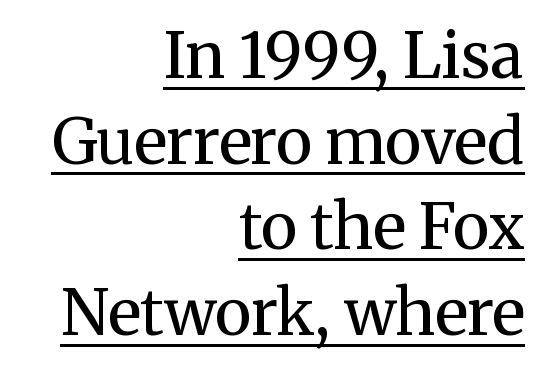
Q: Is the text bold? A: No.
Q: Is the text italic (slanted)? A: No, it is upright.
Q: Is the typeface a serif or a sans-serif typeface? A: Serif.
Q: Is the text underlined? A: Yes.
Q: How is the paragraph aligned? A: Right-aligned.
Q: Is the spacing between letters normal or unusually wide? A: Normal.
Q: Is the spacing between lines tight, normal or loose? A: Normal.
Q: Width (condensed, normal, or wide)? A: Normal.
Q: Stroke contrast? A: Medium.
Q: x-height? A: Medium.
Q: Monospaced? A: No.
